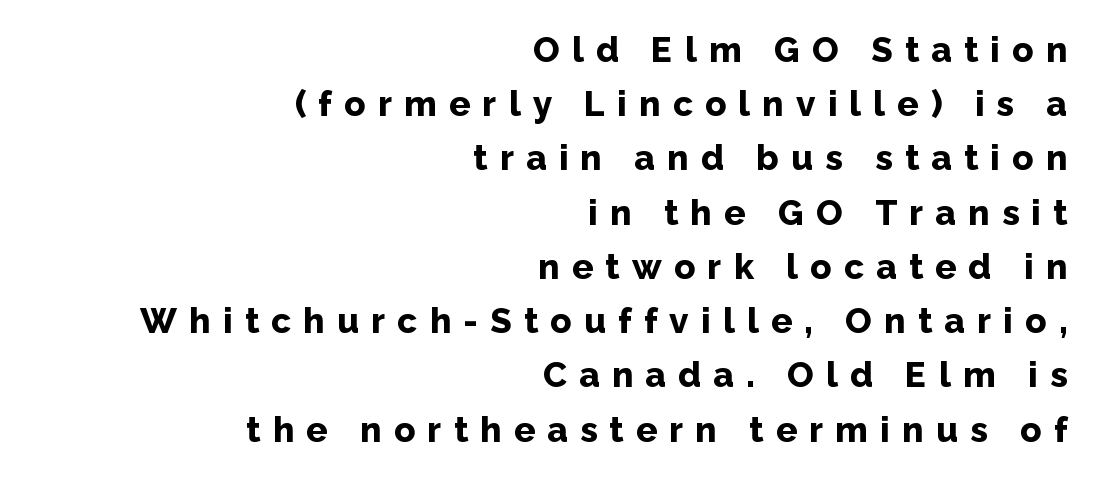
You could only call the tracking loose — the letters float apart. Style check: upright. Typographically, this falls in the sans-serif category. Clear beneath every line of the passage. Spacing verdict: proportional, widths tailored to each character. The compositor pushed each line to the right boundary.
